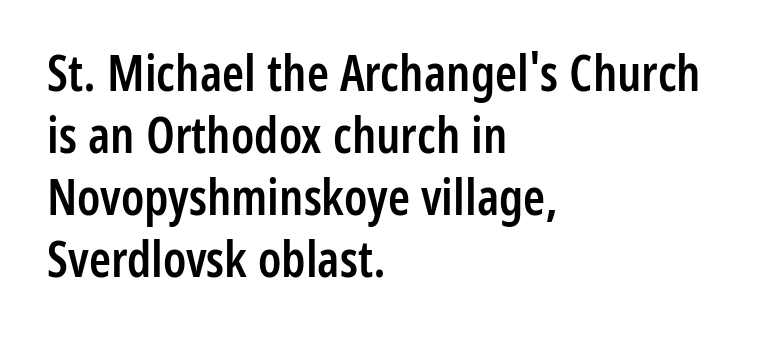
Q: Is the text bold? A: Semi-bold.
Q: Is the text italic (slanted)? A: No, it is upright.
Q: Is the typeface a serif or a sans-serif typeface? A: Sans-serif.
Q: Is the text underlined? A: No.
Q: How is the paragraph aligned? A: Left-aligned.
Q: Is the spacing between letters normal or unusually wide? A: Normal.
Q: Width (condensed, normal, or wide)? A: Condensed.
Q: Stroke contrast? A: Low.
Q: x-height? A: Medium.
Q: Monospaced? A: No.
